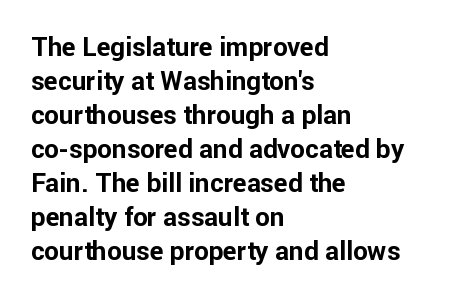
The image shows 26 px bold type, upright; set left-aligned, normal line spacing (1.31x), normal letter spacing, not underlined.
